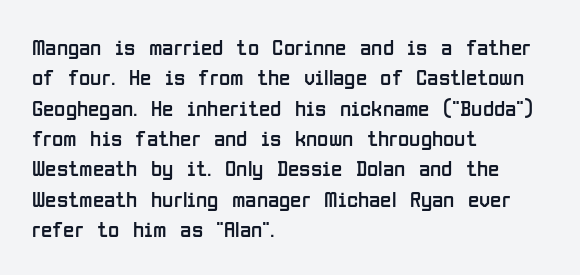
{"italic": "no", "bold": "no", "underline": "no", "align": "left", "line_spacing": "normal", "line_spacing_ratio": 1.32, "letter_spacing": "normal", "letter_spacing_em": 0.0, "glyph_px": 23}
